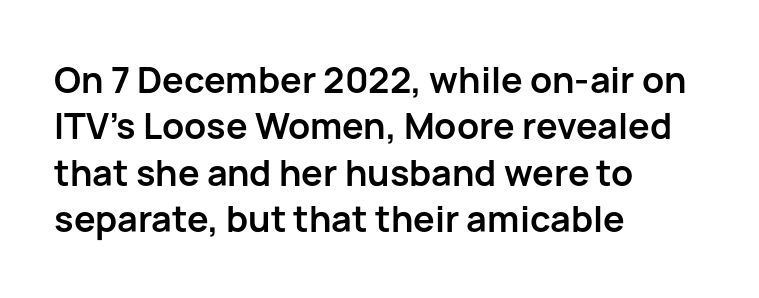
{"serif": "no", "italic": "no", "bold": "yes", "weight": "semibold", "width": "normal", "stroke_contrast": "low", "x_height": "medium", "monospaced": "no", "underline": "no", "align": "left", "line_spacing": "normal", "line_spacing_ratio": 1.29, "letter_spacing": "normal", "letter_spacing_em": 0.0, "glyph_px": 36}
